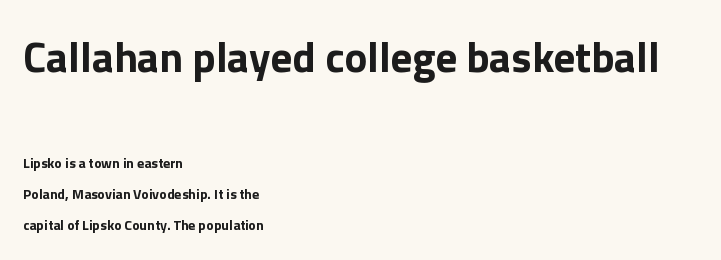
{"serif": "no", "italic": "no", "bold": "yes", "weight": "bold", "width": "normal", "stroke_contrast": "low", "x_height": "medium", "monospaced": "no", "underline": "no", "align": "left", "line_spacing": "loose", "line_spacing_ratio": 2.21, "letter_spacing": "normal", "letter_spacing_em": 0.0, "larger_block": "first", "size_ratio": 3.07, "glyph_px": 43}
